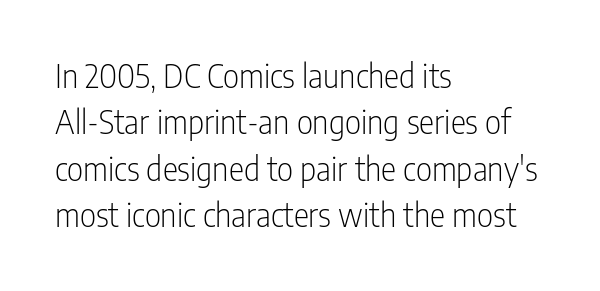
Q: Is the text bold? A: No.
Q: Is the text italic (slanted)? A: No, it is upright.
Q: Is the typeface a serif or a sans-serif typeface? A: Sans-serif.
Q: Is the text underlined? A: No.
Q: How is the paragraph aligned? A: Left-aligned.
Q: Is the spacing between letters normal or unusually wide? A: Normal.
Q: Is the spacing between lines tight, normal or loose? A: Normal.
Q: Width (condensed, normal, or wide)? A: Condensed.
Q: Stroke contrast? A: Low.
Q: x-height? A: Medium.
Q: Monospaced? A: No.
